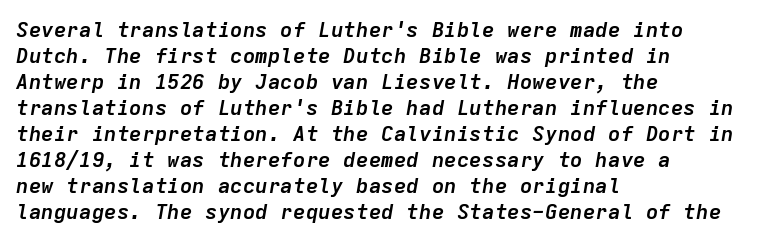
Q: Is the text bold? A: Yes.
Q: Is the text italic (slanted)? A: Yes, it leans right by about 9 degrees.
Q: Is the text underlined? A: No.
Q: How is the paragraph aligned? A: Left-aligned.
Q: Is the spacing between letters normal or unusually wide? A: Normal.
